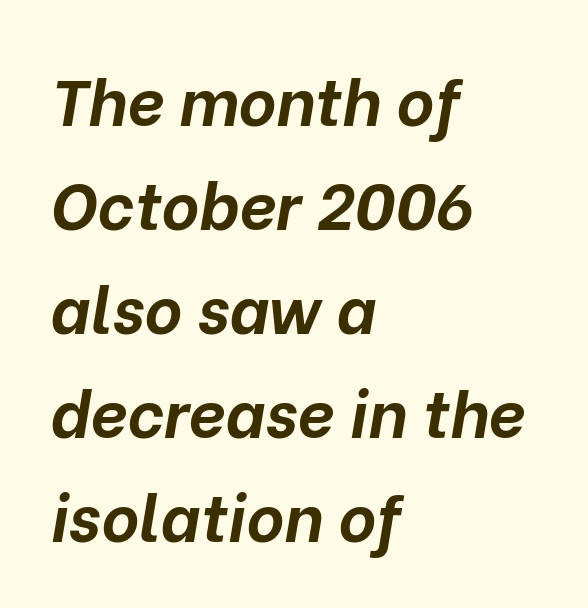
Any mark beneath the type? The region is blank. Line starts are locked; line ends wander. Spacing between characters is what you'd get straight out of the box. The letters are slanted; this is an italic face. Each letter keeps its own natural width here, so spacing adapts to shape. Compared with typical paragraphs, the rows here are spaced about the same.
